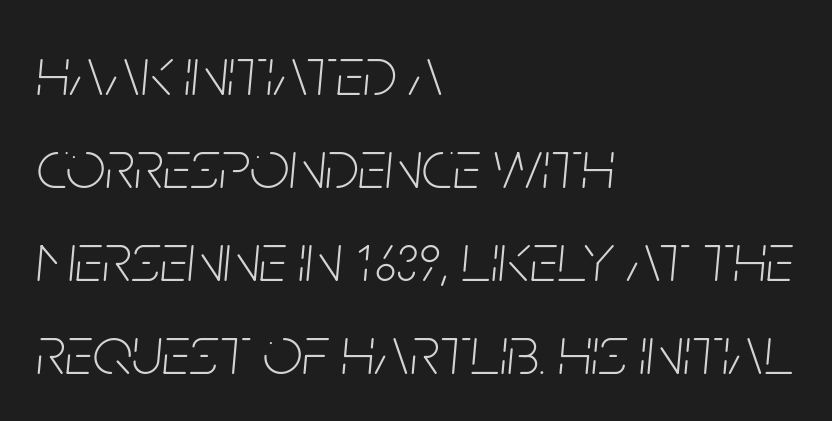
Q: Is the text bold? A: No.
Q: Is the text italic (slanted)? A: Yes, it leans right by about 5 degrees.
Q: Is the text underlined? A: No.
Q: How is the paragraph aligned? A: Left-aligned.
Q: Is the spacing between letters normal or unusually wide? A: Normal.
Q: Is the spacing between lines tight, normal or loose? A: Normal.
Q: Width (condensed, normal, or wide)? A: Condensed.
Q: Stroke contrast? A: Low.
Q: x-height? A: Large.
Q: Monospaced? A: No.
